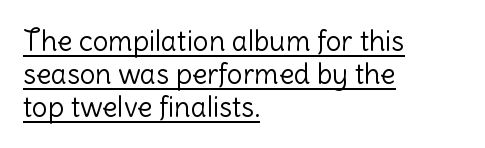
In terms of posture, this sample is upright. This rendering leaves character spacing at its baseline value. Check the space under the baseline: a stroke is drawn there. Heft: none added — not bold. Varying glyph widths throughout — classic text-font behaviour.
